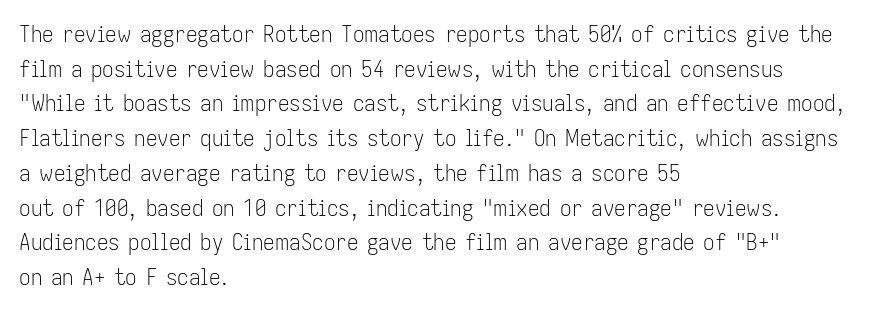
{"italic": "no", "bold": "no", "underline": "no", "align": "left", "line_spacing": "normal", "line_spacing_ratio": 1.51, "letter_spacing": "normal", "letter_spacing_em": 0.0, "glyph_px": 23}
